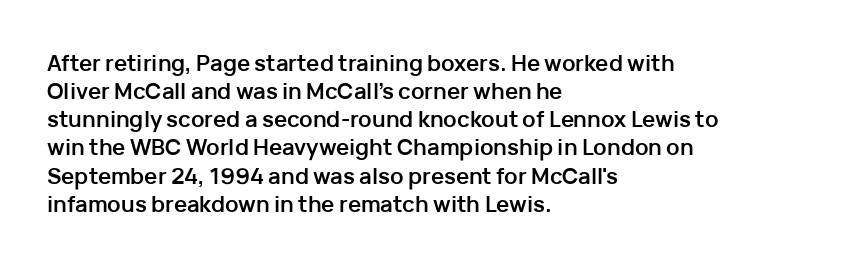
The passage is arranged the way most books set body copy — flush left. No word sits above an underline. Nobody touched the tracking dial on this one. Stroke thickness is high; the sample reads as a true bold.
